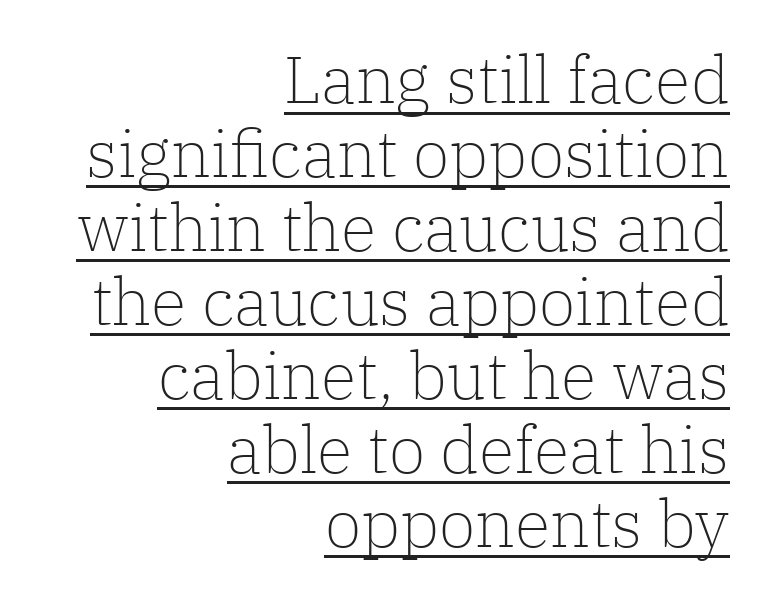
{"serif": "yes", "italic": "no", "bold": "no", "weight": "light", "width": "normal", "stroke_contrast": "low", "x_height": "medium", "monospaced": "no", "underline": "yes", "align": "right", "line_spacing": "tight", "line_spacing_ratio": 1.12, "letter_spacing": "normal", "letter_spacing_em": 0.0, "glyph_px": 66}
